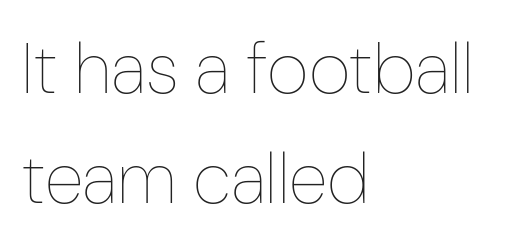
The image shows 72 px thin, condensed type, upright; set left-aligned, normal line spacing (1.53x), normal letter spacing, not underlined; low stroke contrast and a medium x-height.
